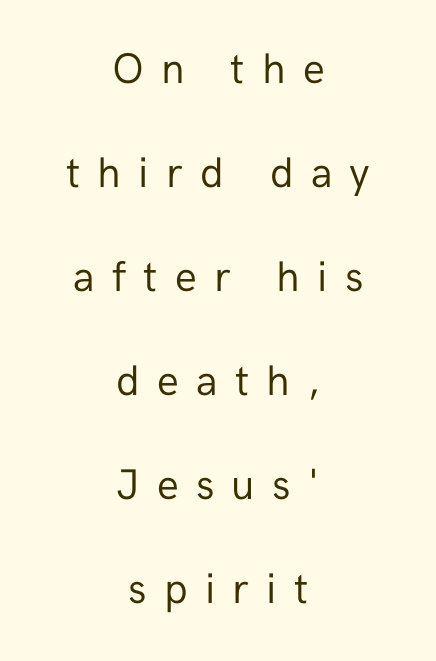
Q: Is the text bold? A: No.
Q: Is the text italic (slanted)? A: No, it is upright.
Q: Is the typeface a serif or a sans-serif typeface? A: Sans-serif.
Q: Is the text underlined? A: No.
Q: How is the paragraph aligned? A: Centered.
Q: Is the spacing between letters normal or unusually wide? A: Unusually wide.
Q: Is the spacing between lines tight, normal or loose? A: Loose.
Q: Width (condensed, normal, or wide)? A: Normal.
Q: Stroke contrast? A: Low.
Q: x-height? A: Medium.
Q: Monospaced? A: No.
